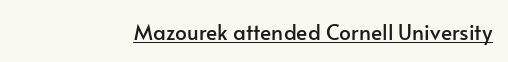
Students, note that the glyphs here touch the page at normal intervals. Does a line run under the words? Yes, clearly. Designer's note — italics off, roman on.
